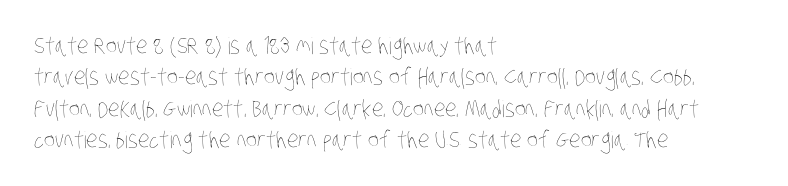
{"bold": "no", "underline": "no", "align": "left", "line_spacing": "normal", "line_spacing_ratio": 1.36, "letter_spacing": "normal", "letter_spacing_em": 0.0, "glyph_px": 23}
